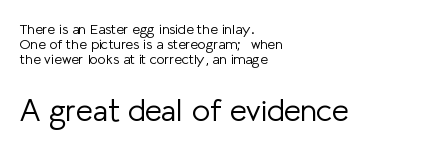
This rendering leaves character spacing at its baseline value. Here the designer chose a conventional face with non-uniform glyph widths. The later block is typeset at a bigger size than the earlier block. Italic? Not at all — the glyphs are vertical.
